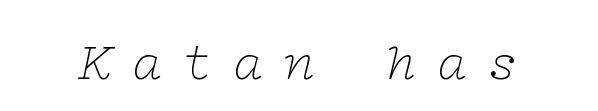
Q: Is the text bold? A: No.
Q: Is the text italic (slanted)? A: Yes, it leans right by about 12 degrees.
Q: Is the typeface a serif or a sans-serif typeface? A: Serif.
Q: Is the text underlined? A: No.
Q: Is the spacing between letters normal or unusually wide? A: Unusually wide.
Q: Width (condensed, normal, or wide)? A: Wide.
Q: Stroke contrast? A: Low.
Q: x-height? A: Medium.
